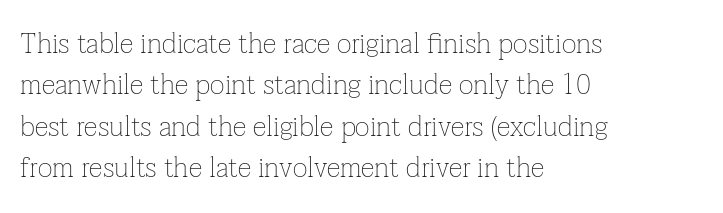
The glyphs in this specimen are seriffed. Line spacing here is normal. The lines in this sample share a left origin and differ only in where they stop. In terms of posture, this sample is upright. Glance below the letters and you will spot only blank space.
